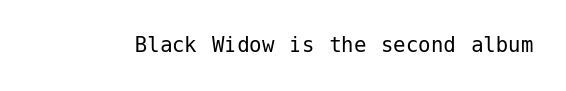
The rendering keeps characters at their native spacing. The font sits on the lighter half of the weight spectrum, regular included. Quick note: underline off. Is there any slant? The stems are plumb.
